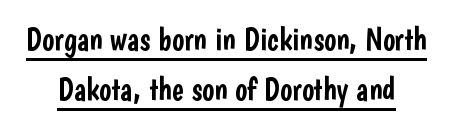
The image shows 32 px condensed sans-serif type, upright; set normal line spacing (1.57x), normal letter spacing, underlined; low stroke contrast and a medium x-height.
